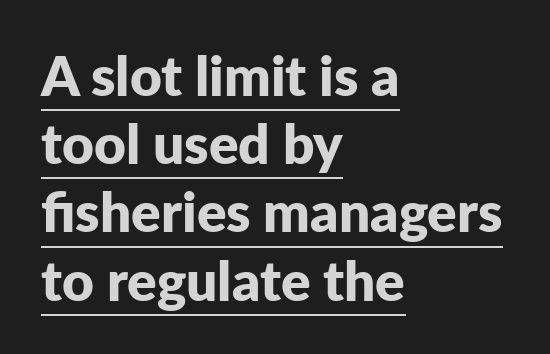
Underline: present. Designer's note — italics off, roman on. Typesetter's note: full bold, strokes at maximum text heaviness. The passage shown is typed in a proportional face where columns would drift. Tracking value appears to be zero — textbook default spacing. The rendering anchors every line to the left-hand side.
